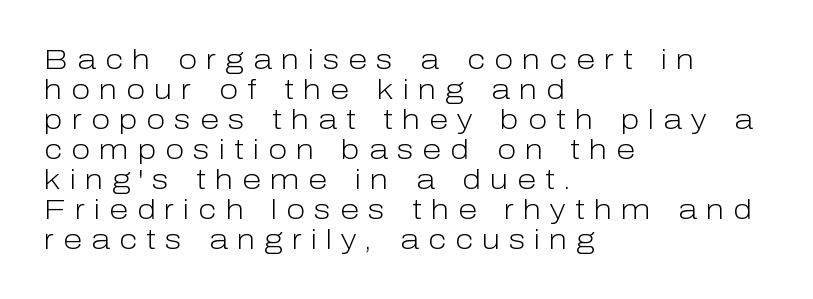
Q: Is the text bold? A: No.
Q: Is the text italic (slanted)? A: No, it is upright.
Q: Is the typeface a serif or a sans-serif typeface? A: Sans-serif.
Q: Is the text underlined? A: No.
Q: How is the paragraph aligned? A: Left-aligned.
Q: Is the spacing between letters normal or unusually wide? A: Unusually wide.
Q: Is the spacing between lines tight, normal or loose? A: Tight.
Q: Width (condensed, normal, or wide)? A: Normal.
Q: Stroke contrast? A: Low.
Q: x-height? A: Medium.
Q: Monospaced? A: No.
